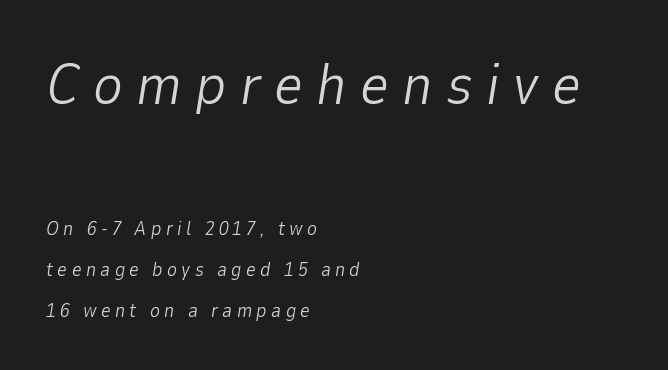
The image shows 57 px light type, italic (leaning right); set left-aligned, loose line spacing (2.16x), unusually wide letter spacing (+0.23 em), not underlined; the first (top) block is 3.0x larger; low stroke contrast and a medium x-height.
